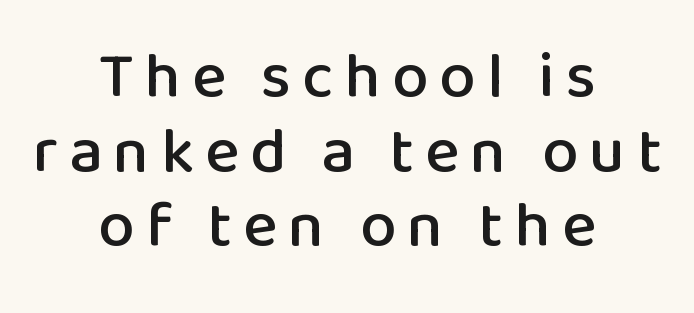
The image shows 65 px sans-serif type, upright; set centered, tight line spacing (1.15x), not underlined; low stroke contrast and a medium x-height.
